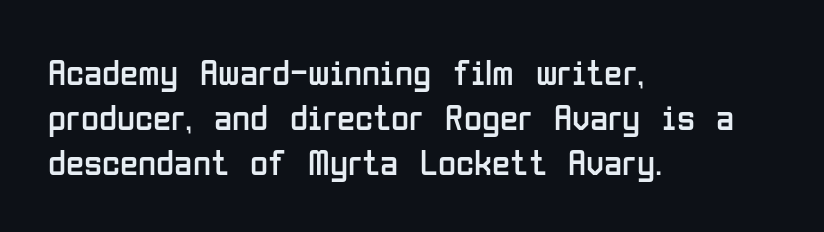
Q: Is the text bold? A: No.
Q: Is the text italic (slanted)? A: No, it is upright.
Q: Is the typeface a serif or a sans-serif typeface? A: Sans-serif.
Q: Is the text underlined? A: No.
Q: How is the paragraph aligned? A: Left-aligned.
Q: Is the spacing between letters normal or unusually wide? A: Normal.
Q: Width (condensed, normal, or wide)? A: Condensed.
Q: Stroke contrast? A: Low.
Q: x-height? A: Medium.
Q: Monospaced? A: No.
